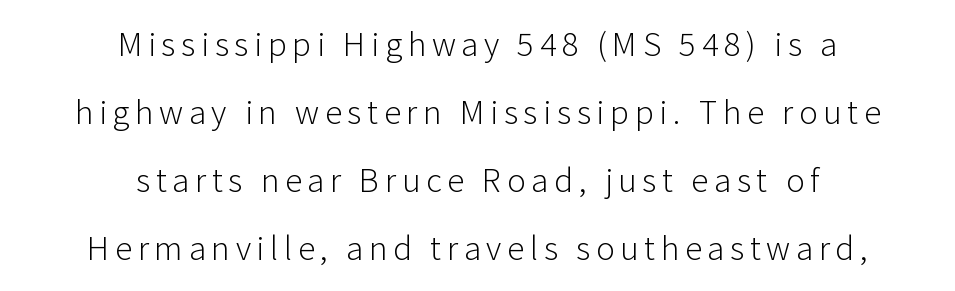
The typography opts for an upright posture over an oblique one. Stroke thickness stays within the range of a standard reading face or lighter. Is this a fixed-width face? No — the glyphs have proportional, varying widths. Note: no serifs on the glyphs. Regarding leading, the lines here are spaced well apart.
